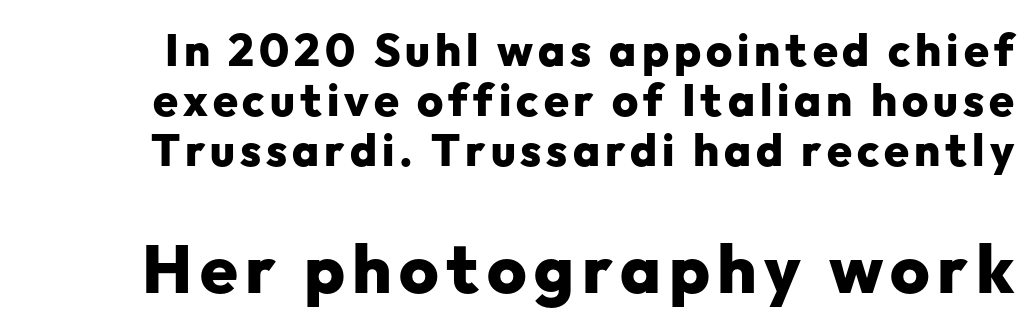
The image shows 68 px heavy sans-serif type, upright; set tight line spacing (1.11x), not underlined; the second (bottom) block is 1.51x larger; low stroke contrast and a medium x-height.
